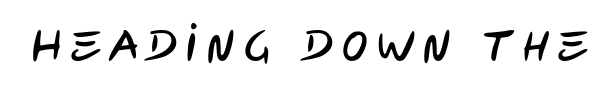
The rendering uses natural spacing where letterforms have individual widths. The tracking jumps out immediately: characters are airy and widely separated. The baseline area is clear. Unlike a traditional serif, this face leaves its strokes unadorned.
